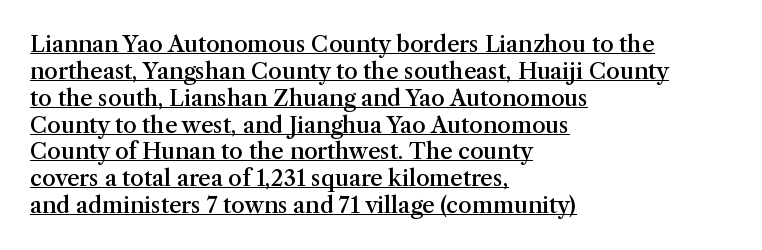
{"italic": "no", "bold": "semi", "underline": "yes", "align": "left", "line_spacing_ratio": 1.22, "letter_spacing": "normal", "letter_spacing_em": 0.0, "glyph_px": 22}
